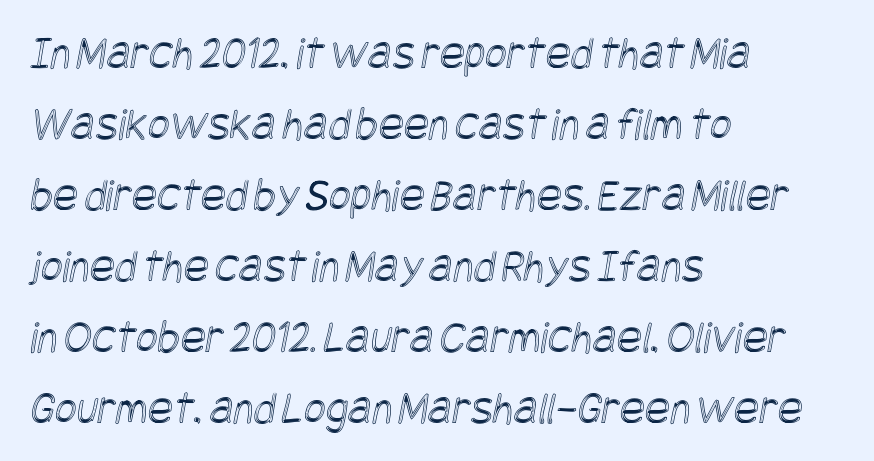
{"width": "condensed", "x_height": "large", "underline": "no", "align": "left", "line_spacing": "normal", "line_spacing_ratio": 1.51, "letter_spacing": "normal", "letter_spacing_em": 0.0, "glyph_px": 47}
